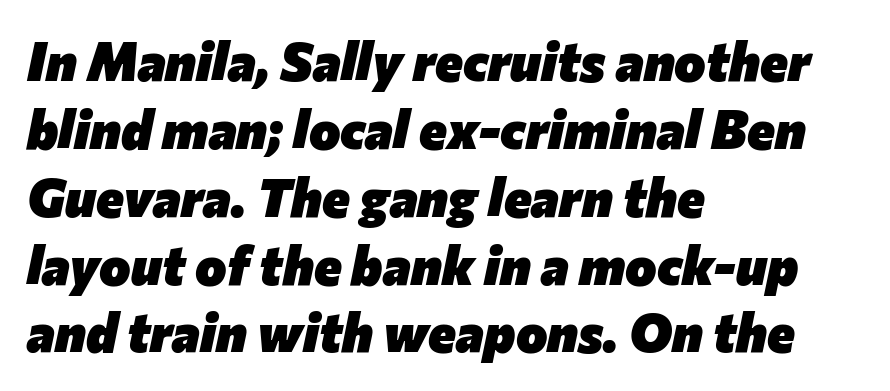
The image shows 53 px heavy type, italic (leaning right); set left-aligned, normal line spacing (1.28x), normal letter spacing, not underlined; low stroke contrast and a medium x-height.
